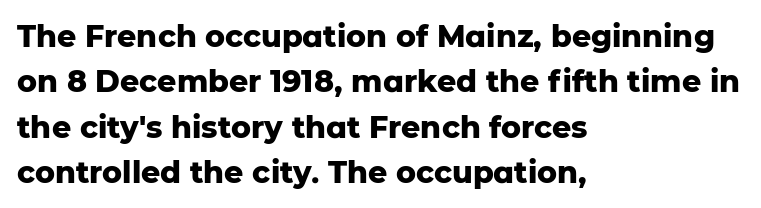
The image shows 30 px heavy sans-serif type, upright; set left-aligned, normal line spacing (1.51x), normal letter spacing, not underlined; low stroke contrast and a medium x-height.
